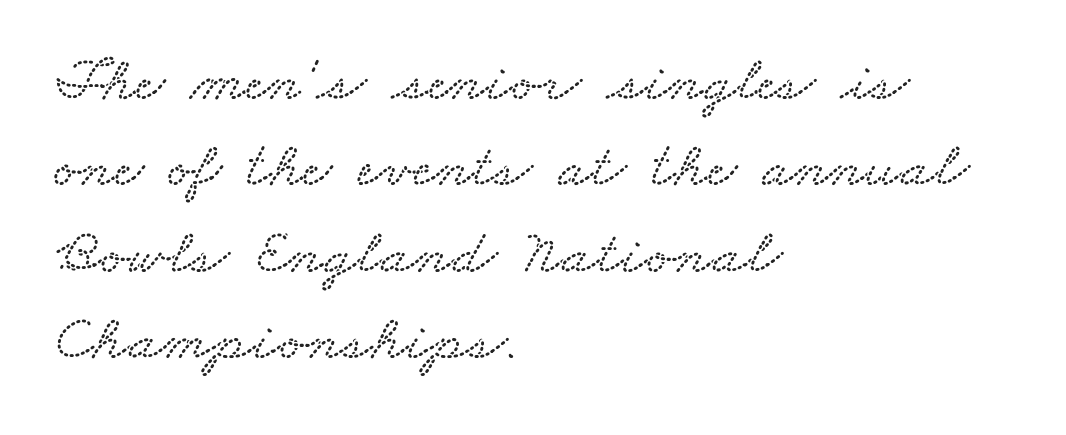
The image shows 64 px wide type; set left-aligned, normal line spacing (1.35x), normal letter spacing, not underlined; low stroke contrast and a small x-height.
